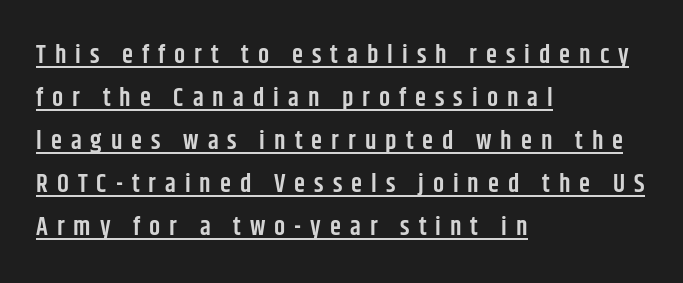
The image shows 25 px text type, upright; set left-aligned, line spacing 1.72x, unusually wide letter spacing (+0.36 em), underlined.
